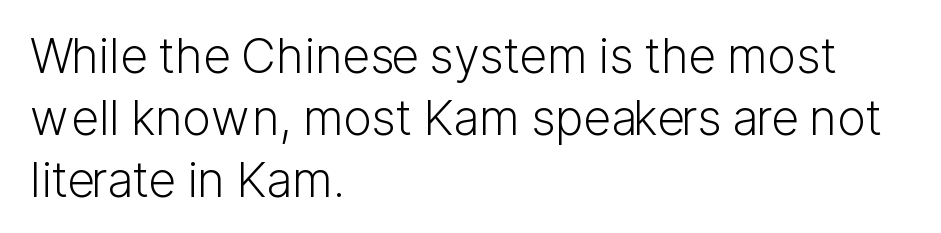
The rows are spaced the way most documents space them. Spacing verdict: proportional, widths tailored to each character. Letters rest on an invisible, unmarked baseline. Notice how the passage keeps a crisp vertical edge on the left only. Look at the bottom of the vertical strokes: they stop flat, with no serifs. The tracking reads as untouched default to a designer's eye.
